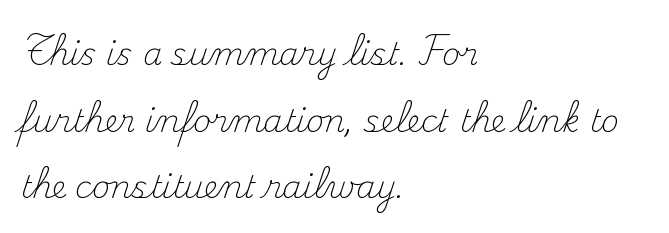
The image shows 31 px light serif type; set left-aligned, loose line spacing (2.15x), normal letter spacing, not underlined; medium stroke contrast and a small x-height.
